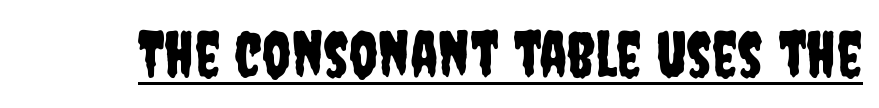
A typesetter would call this proportional, since set widths differ per character. The designer went with a sans here, leaving each stem footless. Glyph-to-glyph distance matches everyday printed text. Check the space under the baseline: a stroke is drawn there. Do the letters lean? They stand straight.
